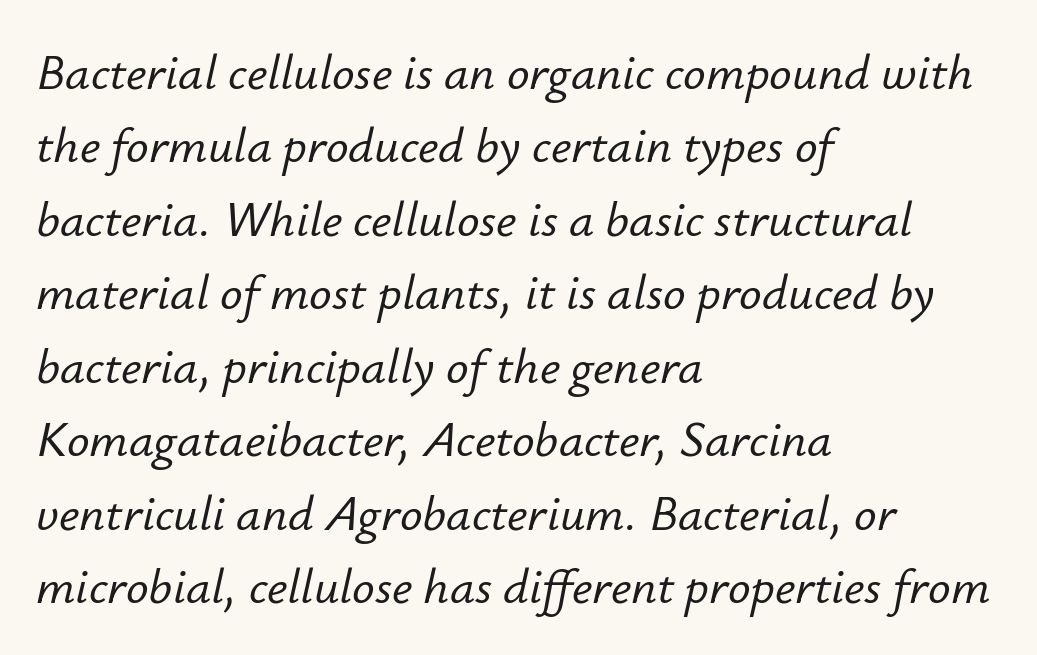
The image shows 50 px text type, italic (leaning right); set left-aligned, normal line spacing (1.47x), normal letter spacing, not underlined; low stroke contrast and a small x-height.
